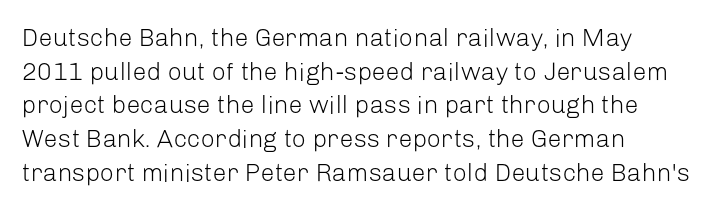
Q: Is the text bold? A: No.
Q: Is the text italic (slanted)? A: No, it is upright.
Q: Is the text underlined? A: No.
Q: How is the paragraph aligned? A: Left-aligned.
Q: Is the spacing between letters normal or unusually wide? A: Normal.
Q: Is the spacing between lines tight, normal or loose? A: Normal.
